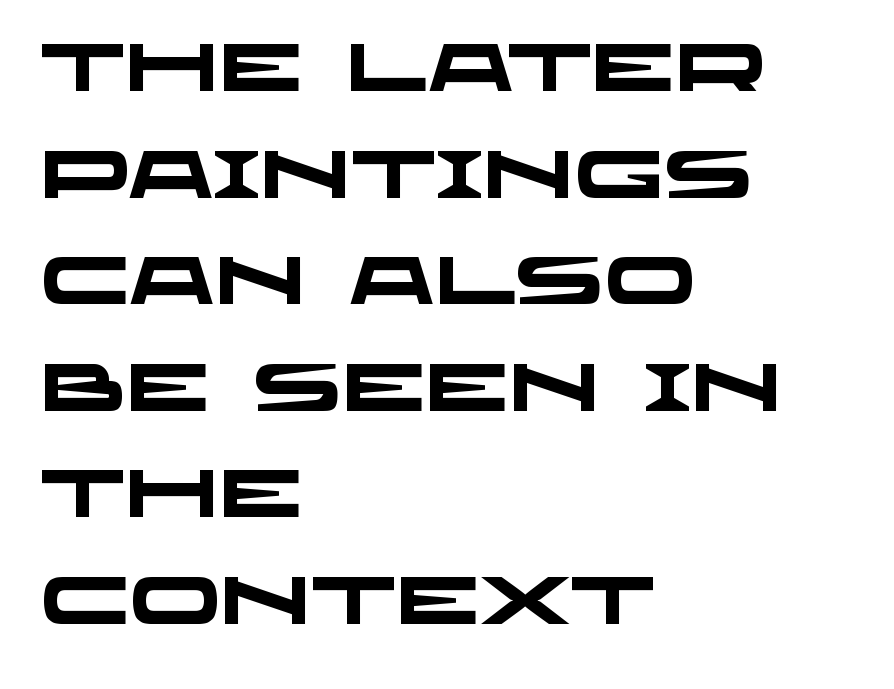
{"serif": "no", "bold": "yes", "weight": "heavy", "width": "wide", "stroke_contrast": "low", "x_height": "large", "monospaced": "no", "underline": "no", "align": "left", "line_spacing": "normal", "line_spacing_ratio": 1.59, "letter_spacing": "normal", "letter_spacing_em": 0.0, "glyph_px": 67}
